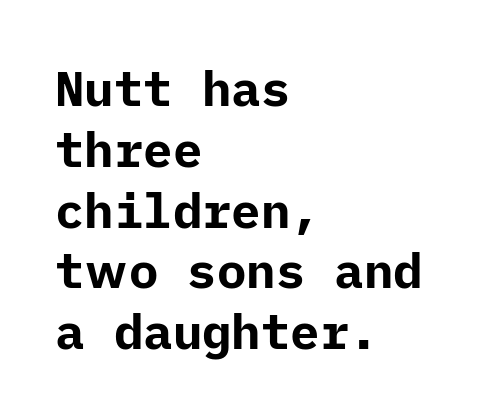
Q: Is the text bold? A: Yes.
Q: Is the text italic (slanted)? A: No, it is upright.
Q: Is the typeface a serif or a sans-serif typeface? A: Sans-serif.
Q: Is the text underlined? A: No.
Q: How is the paragraph aligned? A: Left-aligned.
Q: Is the spacing between letters normal or unusually wide? A: Normal.
Q: Width (condensed, normal, or wide)? A: Normal.
Q: Stroke contrast? A: Low.
Q: x-height? A: Medium.
